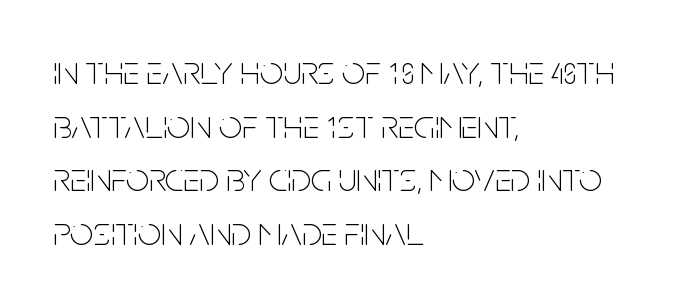
Q: Is the text bold? A: No.
Q: Is the text italic (slanted)? A: No, it is upright.
Q: Is the typeface a serif or a sans-serif typeface? A: Sans-serif.
Q: Is the text underlined? A: No.
Q: How is the paragraph aligned? A: Left-aligned.
Q: Is the spacing between letters normal or unusually wide? A: Normal.
Q: Is the spacing between lines tight, normal or loose? A: Normal.
Q: Width (condensed, normal, or wide)? A: Condensed.
Q: Stroke contrast? A: Low.
Q: x-height? A: Large.
Q: Monospaced? A: No.
